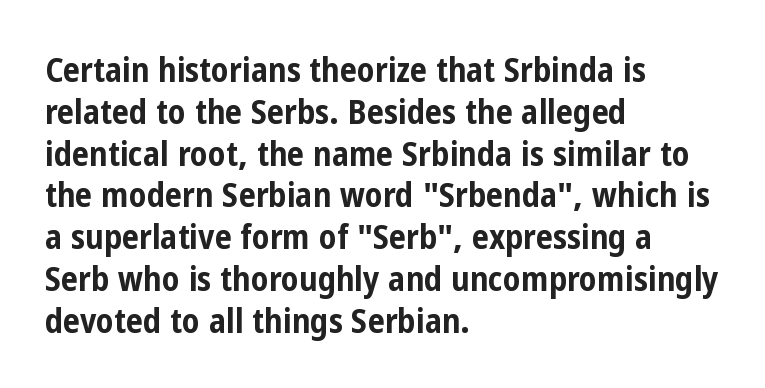
The strokes are fattened all the way to bold. You could call the tracking neutral — neither tight nor loose. Every character sits straight up, as roman type does. Notice how the passage keeps a crisp vertical edge on the left only. No feet cap the strokes, marking this as sans-serif type. Words float on clear page, feet unadorned.
